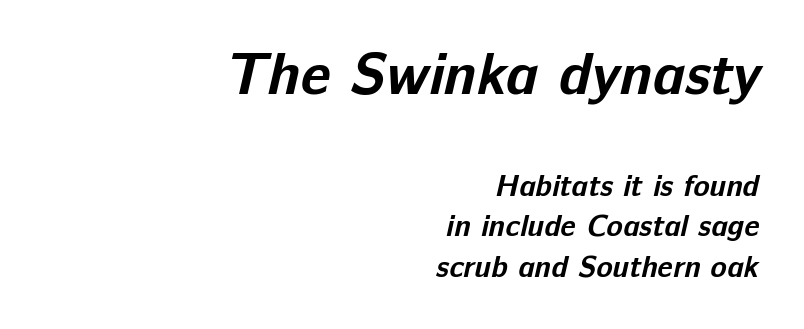
{"serif": "no", "bold": "yes", "weight": "bold", "width": "normal", "stroke_contrast": "low", "x_height": "medium", "monospaced": "no", "underline": "no", "align": "right", "line_spacing": "normal", "line_spacing_ratio": 1.34, "letter_spacing": "normal", "letter_spacing_em": 0.0, "larger_block": "first", "size_ratio": 1.97, "glyph_px": 59}
